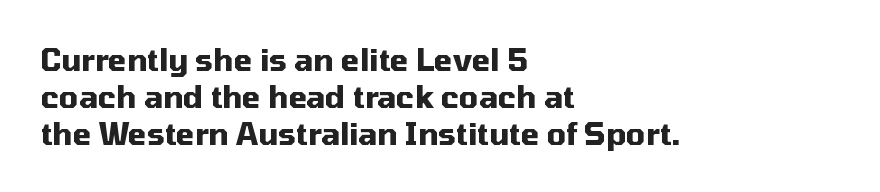
The image shows 30 px heavy sans-serif type, upright; set left-aligned, line spacing 1.23x, normal letter spacing, not underlined; medium stroke contrast and a medium x-height.
